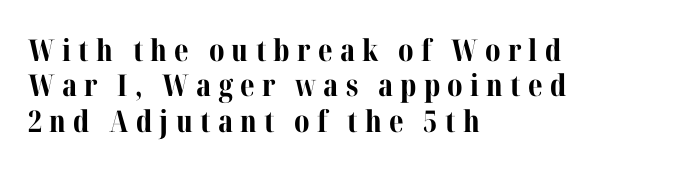
Q: Is the text bold? A: Yes.
Q: Is the text italic (slanted)? A: No, it is upright.
Q: Is the typeface a serif or a sans-serif typeface? A: Serif.
Q: Is the text underlined? A: No.
Q: How is the paragraph aligned? A: Left-aligned.
Q: Is the spacing between letters normal or unusually wide? A: Unusually wide.
Q: Width (condensed, normal, or wide)? A: Normal.
Q: Stroke contrast? A: Medium.
Q: x-height? A: Medium.
Q: Monospaced? A: No.
